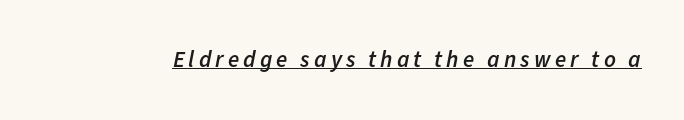
The image shows 23 px text type, italic (leaning right); set underlined.
